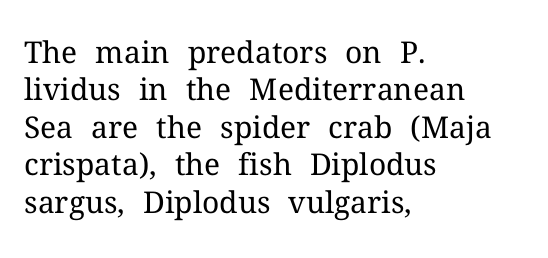
Q: Is the text bold? A: No.
Q: Is the text italic (slanted)? A: No, it is upright.
Q: Is the typeface a serif or a sans-serif typeface? A: Serif.
Q: Is the text underlined? A: No.
Q: How is the paragraph aligned? A: Left-aligned.
Q: Is the spacing between letters normal or unusually wide? A: Normal.
Q: Is the spacing between lines tight, normal or loose? A: Normal.
Q: Width (condensed, normal, or wide)? A: Normal.
Q: Stroke contrast? A: Medium.
Q: x-height? A: Medium.
Q: Monospaced? A: No.
